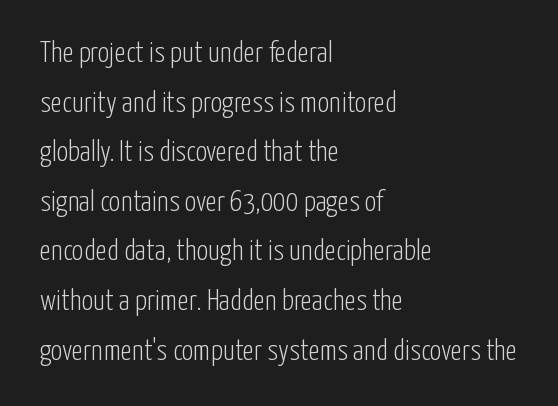
Weight: regular or lighter. Layout note: lines flush left. Each letter keeps its own natural width here, so spacing adapts to shape. The gap between lines stays unmarked. The letters carry no serifs — their stems end cleanly without finishing strokes.
